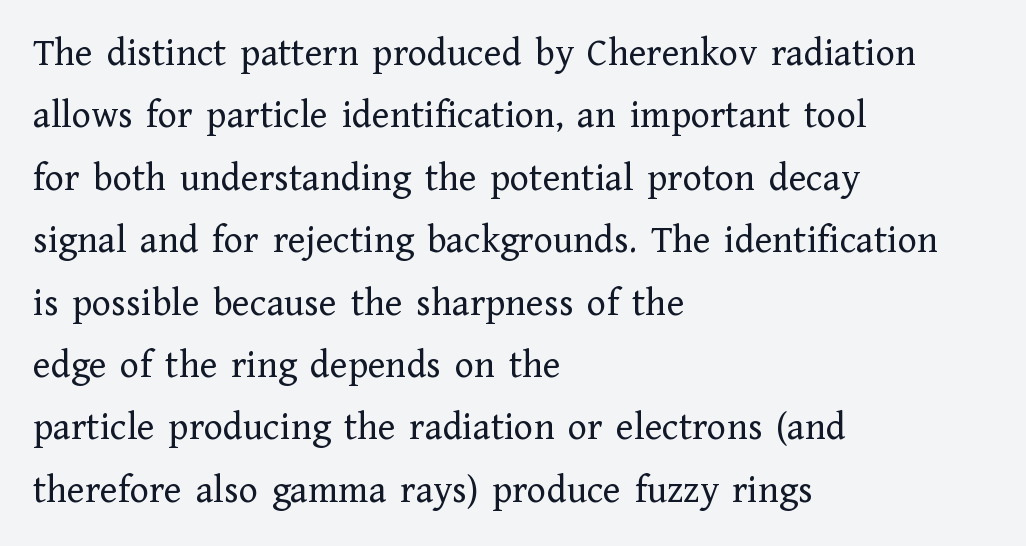
The image shows 40 px regular-weight serif type, upright; set left-aligned, normal line spacing (1.56x), normal letter spacing, not underlined; low stroke contrast and a medium x-height.
